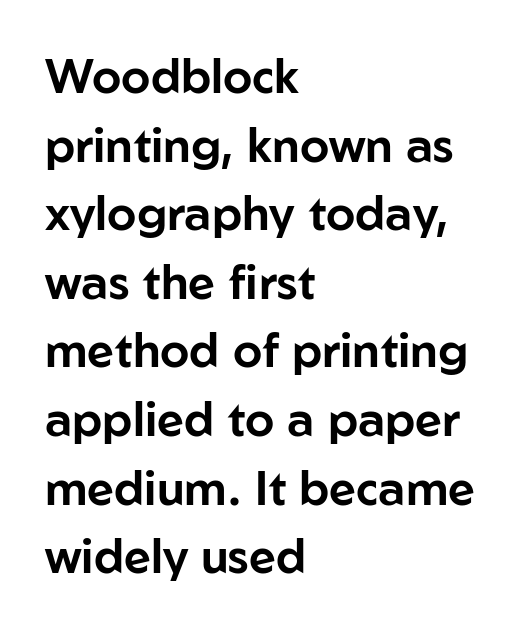
{"serif": "no", "italic": "no", "width": "normal", "stroke_contrast": "low", "x_height": "medium", "monospaced": "no", "underline": "no", "align": "left", "line_spacing": "normal", "line_spacing_ratio": 1.46, "letter_spacing": "normal", "letter_spacing_em": 0.0, "glyph_px": 47}
